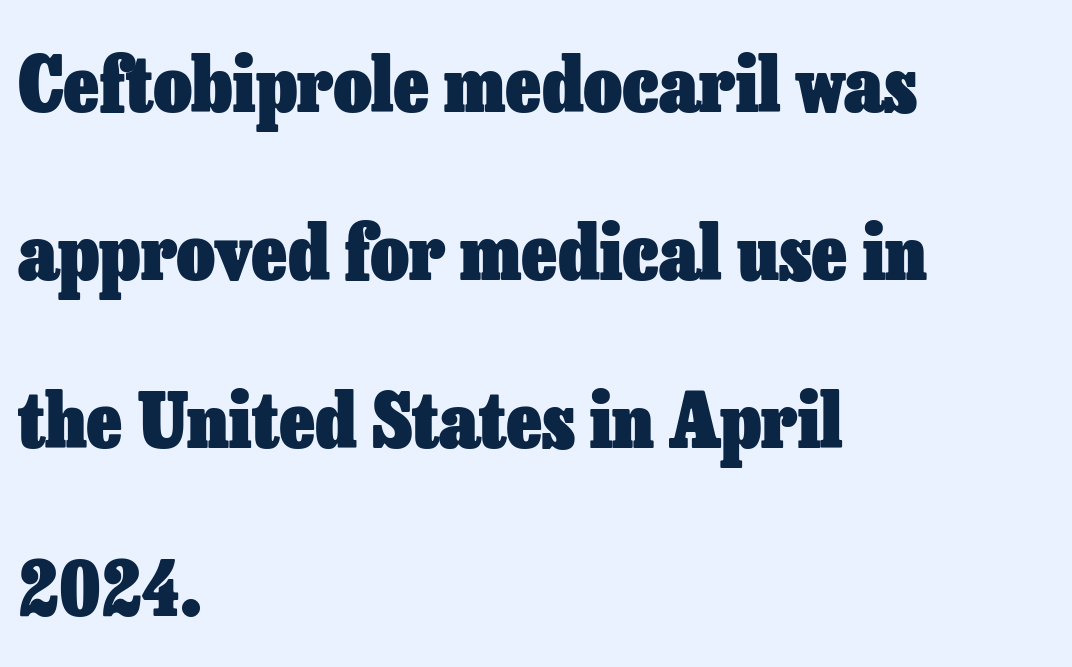
The image shows 75 px heavy type, upright; set left-aligned, loose line spacing (2.24x), normal letter spacing, not underlined; low stroke contrast and a medium x-height.
